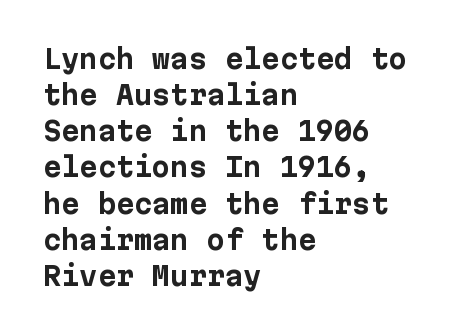
Q: Is the text bold? A: Yes.
Q: Is the text italic (slanted)? A: No, it is upright.
Q: Is the text underlined? A: No.
Q: How is the paragraph aligned? A: Left-aligned.
Q: Is the spacing between letters normal or unusually wide? A: Normal.
Q: Is the spacing between lines tight, normal or loose? A: Normal.
